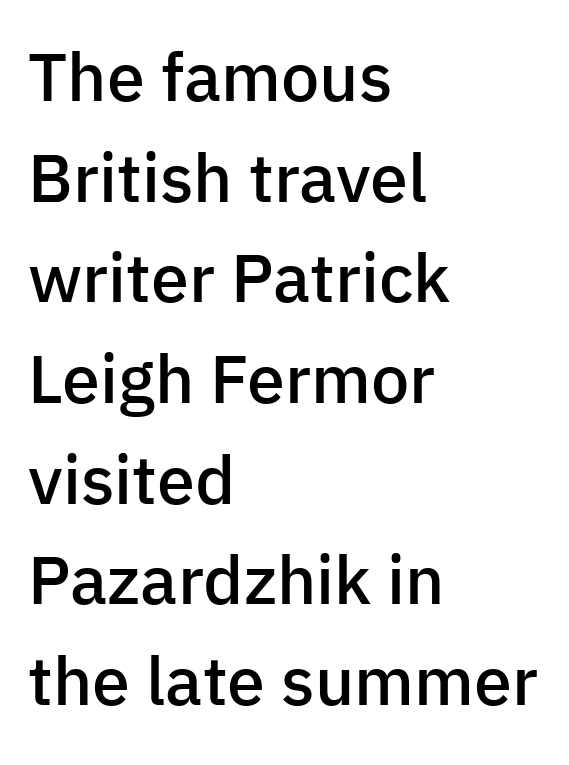
The image shows 68 px semibold sans-serif type, upright; set left-aligned, normal line spacing (1.48x), normal letter spacing, not underlined; low stroke contrast and a medium x-height.
